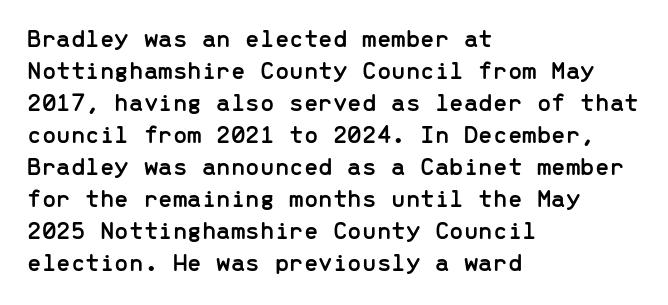
{"italic": "no", "underline": "no", "align": "left", "line_spacing_ratio": 1.23, "letter_spacing": "normal", "letter_spacing_em": 0.0, "glyph_px": 26}
